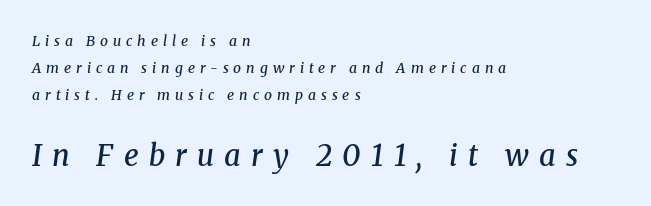
Q: Is the text bold? A: Semi-bold.
Q: Is the text italic (slanted)? A: Yes, it leans right by about 8 degrees.
Q: Is the typeface a serif or a sans-serif typeface? A: Serif.
Q: Is the text underlined? A: No.
Q: How is the paragraph aligned? A: Left-aligned.
Q: Is the spacing between letters normal or unusually wide? A: Unusually wide.
Q: Is the spacing between lines tight, normal or loose? A: Loose.
Q: Which block of text is set in a larger size, the first (top) or the second (bottom)? A: The second (bottom) one.
Q: Width (condensed, normal, or wide)? A: Normal.
Q: Stroke contrast? A: Medium.
Q: x-height? A: Medium.
Q: Monospaced? A: No.
